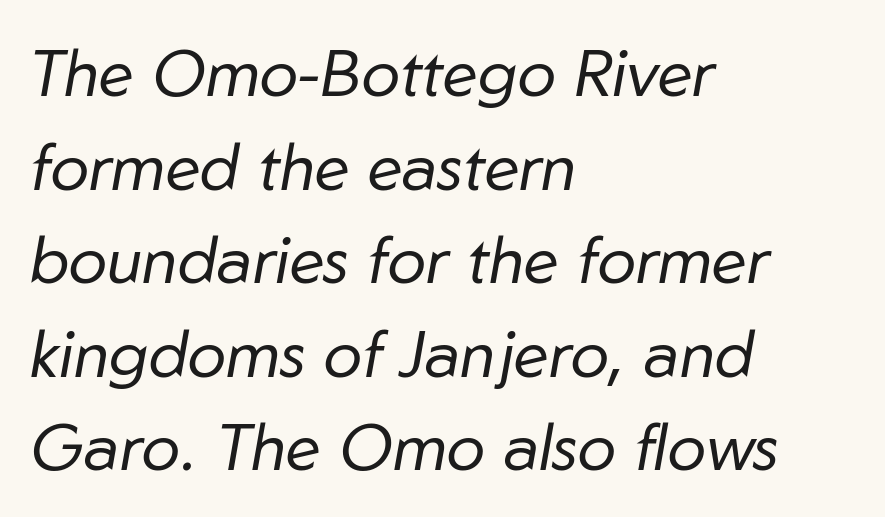
The image shows 65 px regular-weight type, italic (leaning right); set left-aligned, normal line spacing (1.44x), normal letter spacing, not underlined; low stroke contrast and a medium x-height.
